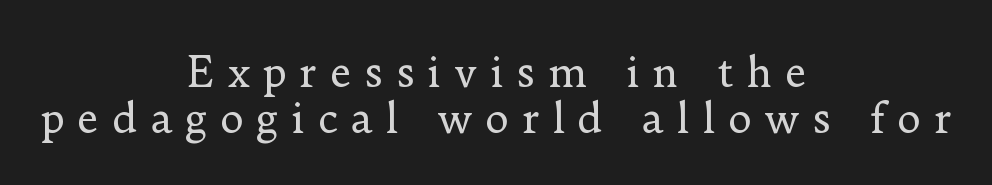
The image shows 41 px regular-weight serif type, upright; set centered, tight line spacing (1.12x), unusually wide letter spacing (+0.31 em), not underlined; low stroke contrast and a small x-height.
